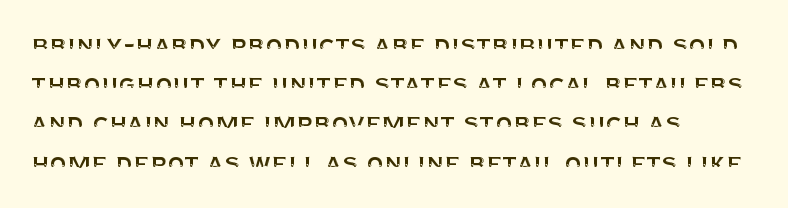
Notice how descenders clear the ascenders below comfortably — that's standard leading. Any mark beneath the type? The region is blank. Note the varied advance widths — an 'i' is clearly narrower than an 'm'. The gaps between neighbouring characters are ordinary and unremarkable. You can tell it's not italic because the verticals are truly vertical.
